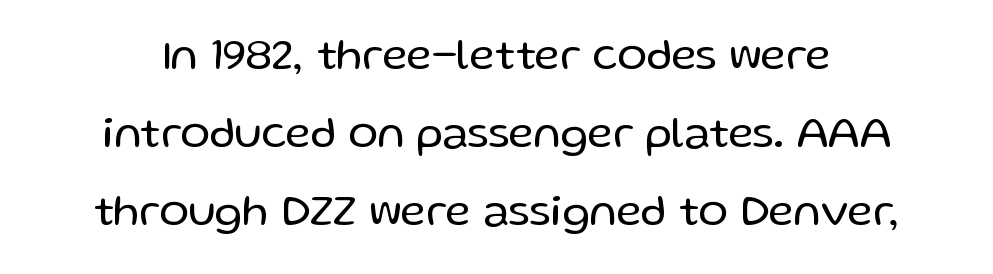
{"serif": "no", "italic": "no", "bold": "no", "weight": "regular", "width": "normal", "stroke_contrast": "low", "x_height": "medium", "monospaced": "no", "underline": "no", "line_spacing_ratio": 1.77, "letter_spacing": "normal", "letter_spacing_em": 0.0, "glyph_px": 44}
